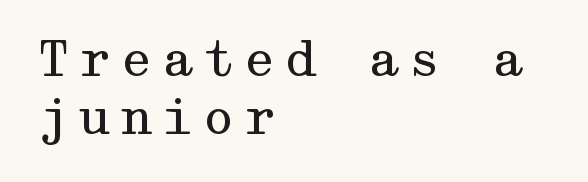
The designer went with a serif here, giving each stem small feet. The cut favours lightness, reaching ordinary text weight at its darkest. The lines in this sample share a left origin and differ only in where they stop. Beneath every word, the page is bare. Is there any slant? The stems are plumb.
